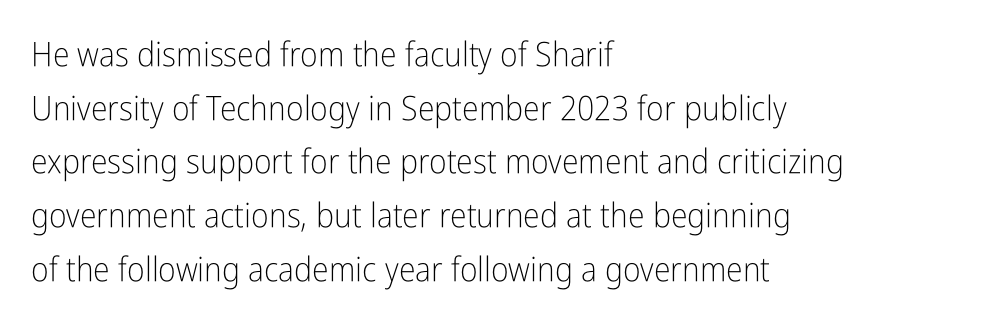
The image shows 34 px light, condensed sans-serif type, upright; set left-aligned, normal line spacing (1.58x), normal letter spacing, not underlined; low stroke contrast and a medium x-height.
